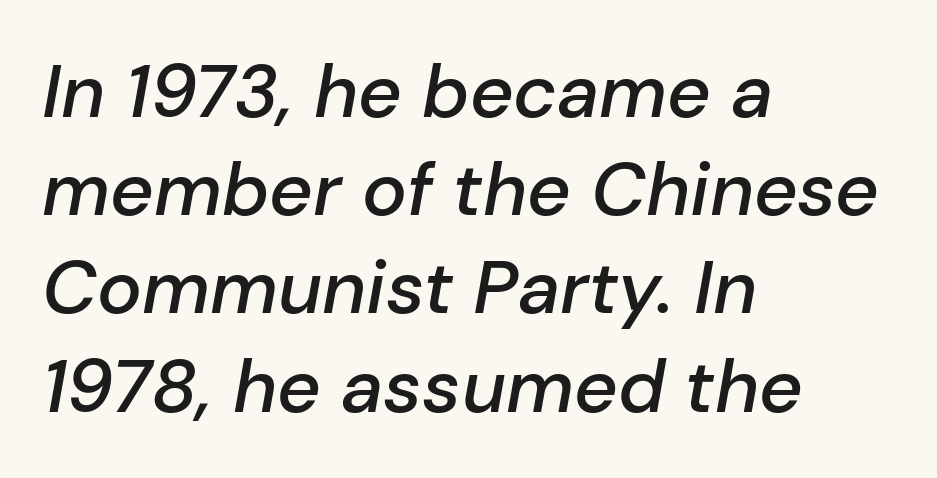
Q: Is the text bold? A: Semi-bold.
Q: Is the text italic (slanted)? A: Yes, it leans right by about 10 degrees.
Q: Is the text underlined? A: No.
Q: How is the paragraph aligned? A: Left-aligned.
Q: Is the spacing between letters normal or unusually wide? A: Normal.
Q: Is the spacing between lines tight, normal or loose? A: Normal.
Q: Width (condensed, normal, or wide)? A: Normal.
Q: Stroke contrast? A: Low.
Q: x-height? A: Medium.
Q: Monospaced? A: No.
